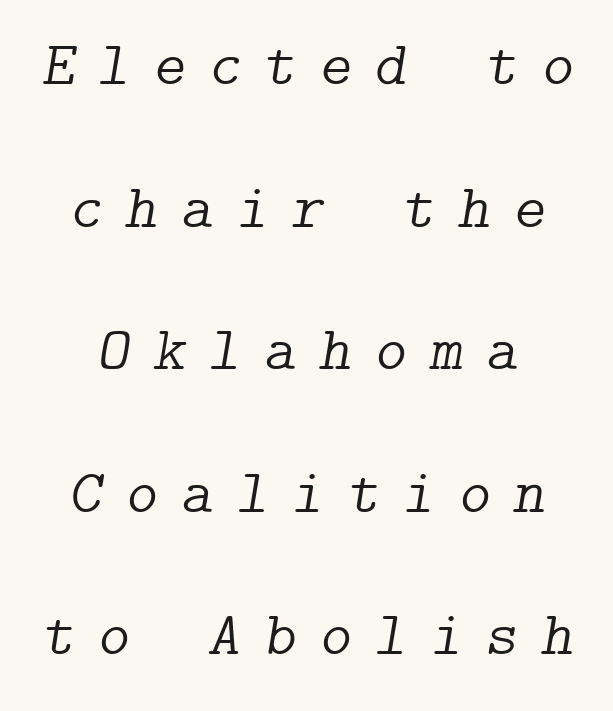
Q: Is the text bold? A: No.
Q: Is the text italic (slanted)? A: Yes, it leans right by about 9 degrees.
Q: Is the typeface a serif or a sans-serif typeface? A: Serif.
Q: Is the text underlined? A: No.
Q: Is the spacing between letters normal or unusually wide? A: Unusually wide.
Q: Is the spacing between lines tight, normal or loose? A: Loose.
Q: Width (condensed, normal, or wide)? A: Normal.
Q: Stroke contrast? A: Low.
Q: x-height? A: Medium.
